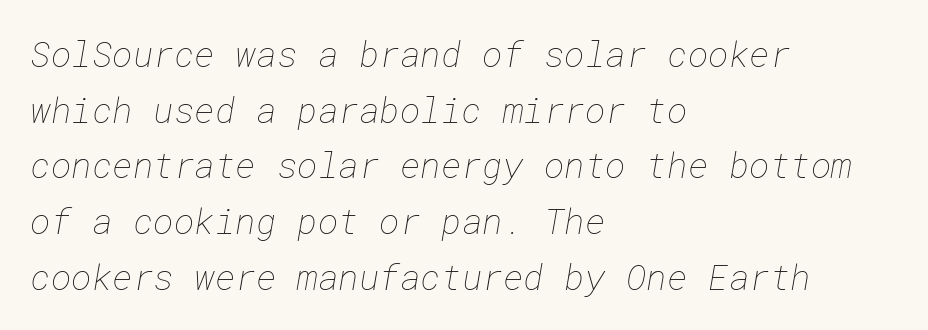
The image shows 35 px thin type; set left-aligned, normal line spacing (1.59x), normal letter spacing, not underlined; low stroke contrast and a medium x-height.
